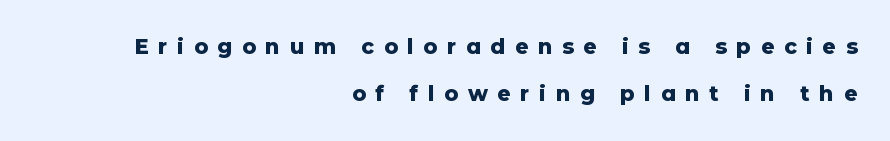
{"italic": "no", "bold": "yes", "underline": "no", "align": "right", "line_spacing": "loose", "line_spacing_ratio": 2.26, "letter_spacing": "wide", "letter_spacing_em": 0.46, "glyph_px": 21}
